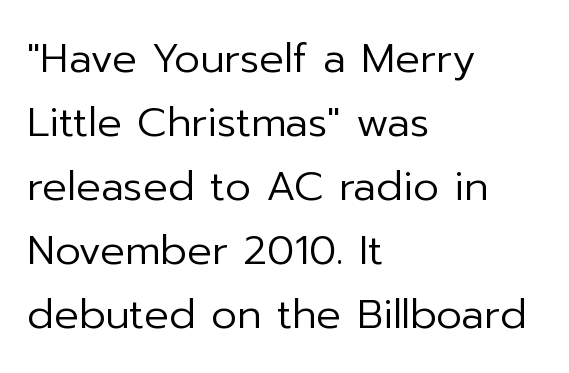
A typesetter would call this leading conventional body-copy spacing. Is the stroke heavy? The answer is a plain regular-or-lighter. Typographically, this falls in the sans-serif category. The passage shown is typed in a proportional face where columns would drift. Alignment: flush left.
